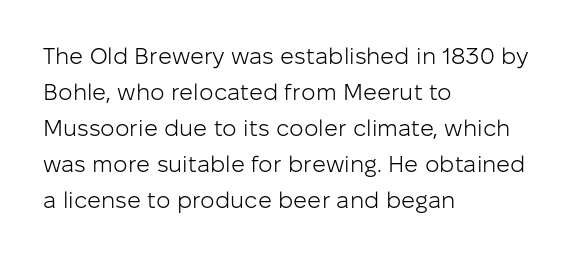
{"italic": "no", "bold": "no", "underline": "no", "align": "left", "line_spacing": "normal", "line_spacing_ratio": 1.57, "letter_spacing": "normal", "letter_spacing_em": 0.0, "glyph_px": 23}
